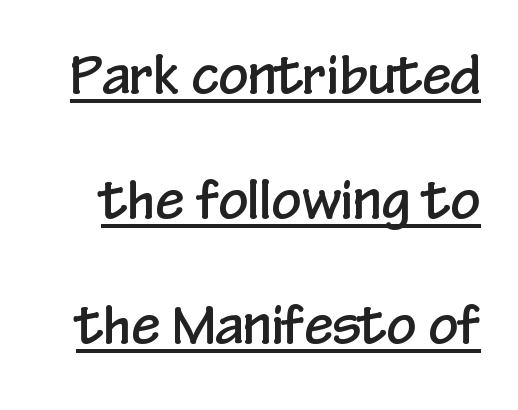
Q: Is the text italic (slanted)? A: No, it is upright.
Q: Is the typeface a serif or a sans-serif typeface? A: Sans-serif.
Q: Is the text underlined? A: Yes.
Q: Is the spacing between letters normal or unusually wide? A: Normal.
Q: Is the spacing between lines tight, normal or loose? A: Loose.
Q: Width (condensed, normal, or wide)? A: Condensed.
Q: Stroke contrast? A: Low.
Q: x-height? A: Medium.
Q: Monospaced? A: No.
